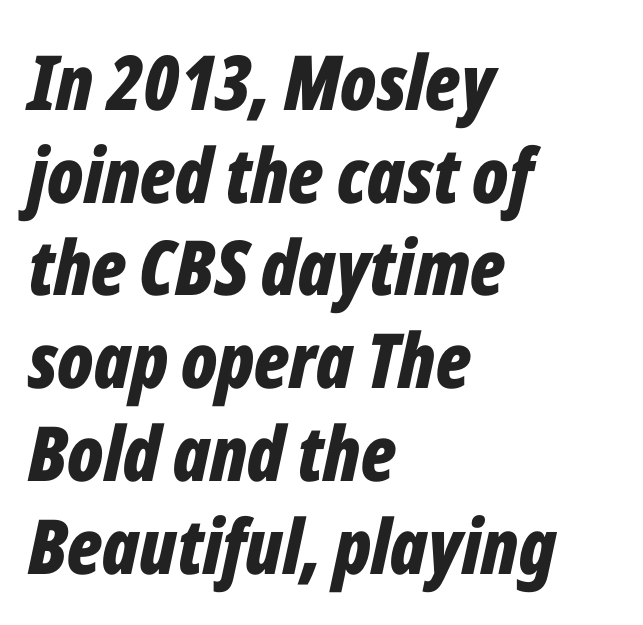
Q: Is the text bold? A: Yes.
Q: Is the text italic (slanted)? A: Yes, it leans right by about 12 degrees.
Q: Is the text underlined? A: No.
Q: How is the paragraph aligned? A: Left-aligned.
Q: Is the spacing between letters normal or unusually wide? A: Normal.
Q: Width (condensed, normal, or wide)? A: Condensed.
Q: Stroke contrast? A: Low.
Q: x-height? A: Medium.
Q: Monospaced? A: No.
